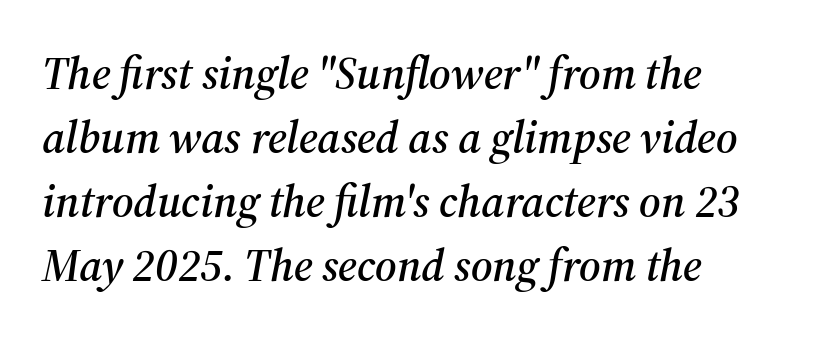
Just letters on the line, the space beneath them empty. To sum up the face: it has serifs. Is this a fixed-width face? No — the glyphs have proportional, varying widths. Words appear dense and cohesive because spacing is normal. The glyphs look as if they've been sheared to an angle. Reading down the column, the eye jumps a familiar distance to each next line.
